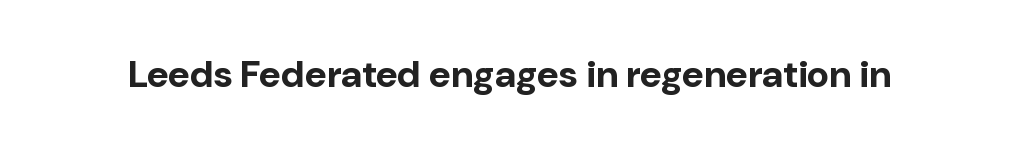
Q: Is the text bold? A: Yes.
Q: Is the text italic (slanted)? A: No, it is upright.
Q: Is the typeface a serif or a sans-serif typeface? A: Sans-serif.
Q: Is the text underlined? A: No.
Q: Is the spacing between letters normal or unusually wide? A: Normal.
Q: Width (condensed, normal, or wide)? A: Normal.
Q: Stroke contrast? A: Low.
Q: x-height? A: Medium.
Q: Monospaced? A: No.
